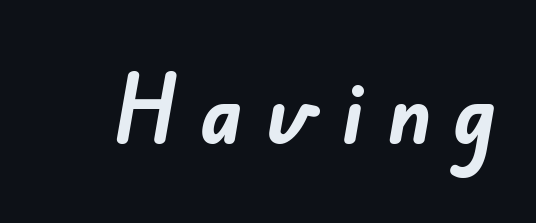
{"serif": "no", "bold": "yes", "weight": "bold", "width": "normal", "stroke_contrast": "low", "x_height": "small", "monospaced": "no", "underline": "no", "letter_spacing": "wide", "letter_spacing_em": 0.28, "glyph_px": 78}
